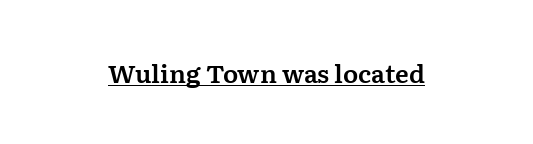
The image shows 25 px text type, upright; set centered, normal letter spacing, underlined.
